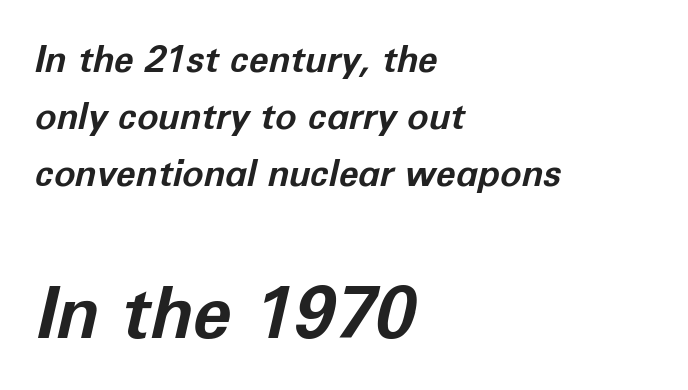
Decoration check: the copy has no underline. Note the varied advance widths — an 'i' is clearly narrower than an 'm'. Leading matches the norm, producing a regular column. Words appear dense and cohesive because spacing is normal. Line starts are locked; line ends wander. Characters are canted at an angle relative to the baseline's perpendicular.
